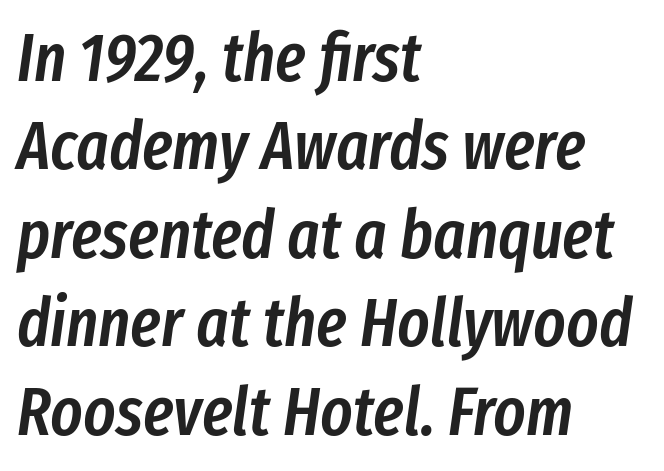
Only glyphs here, with clear space below each row. Slanted lettering throughout. The rag falls on the right side of this text block. The letterforms sit shoulder to shoulder at normal distance. The rendering uses natural spacing where letterforms have individual widths. What weight is shown? A semibold, between regular and bold.
